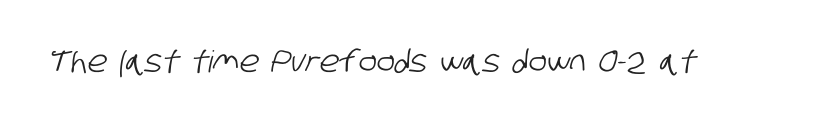
{"serif": "no", "width": "condensed", "stroke_contrast": "low", "x_height": "large", "monospaced": "no", "underline": "no", "letter_spacing": "normal", "letter_spacing_em": 0.0, "glyph_px": 30}
